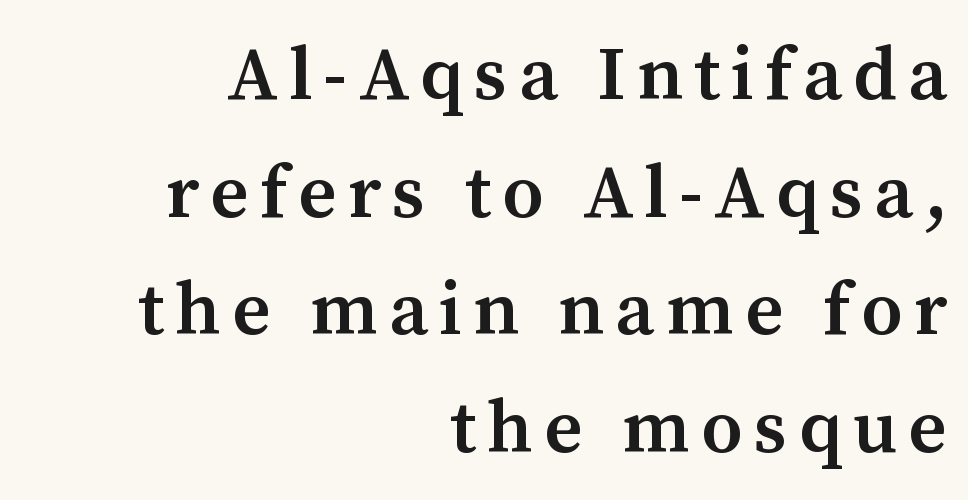
The image shows 75 px semibold serif type, upright; set right-aligned, normal line spacing (1.57x), not underlined; medium stroke contrast and a medium x-height.
